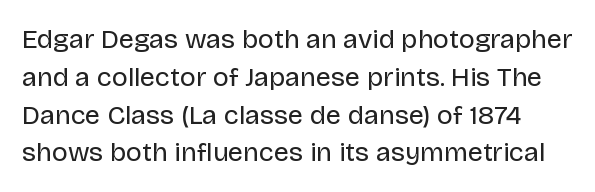
The image shows 27 px text type, upright; set normal line spacing (1.4x), normal letter spacing, not underlined.
